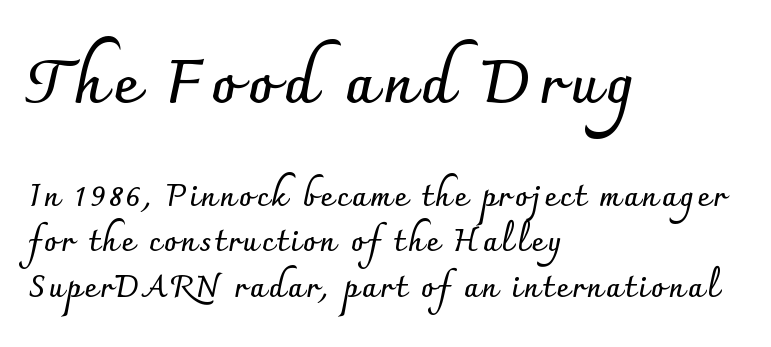
Grotesque or geometric, the face here clearly has no serifs. Any mark beneath the type? The region is blank. Casual observation: everything's shoved over to the left. The leading is moderate, giving the passage an even texture.
